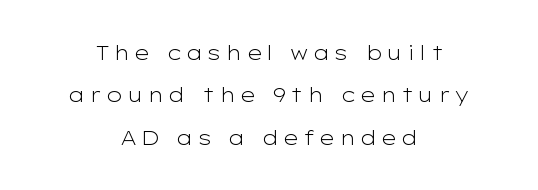
Is there any slant? The stems are plumb. Stems and bowls with no extra thickness — not bold. If you measured baseline to baseline, you'd find a long distance. Beneath every word, the page is bare. Caption: expanded tracking, letters set apart. Line starts and ends both wander, symmetrically.
